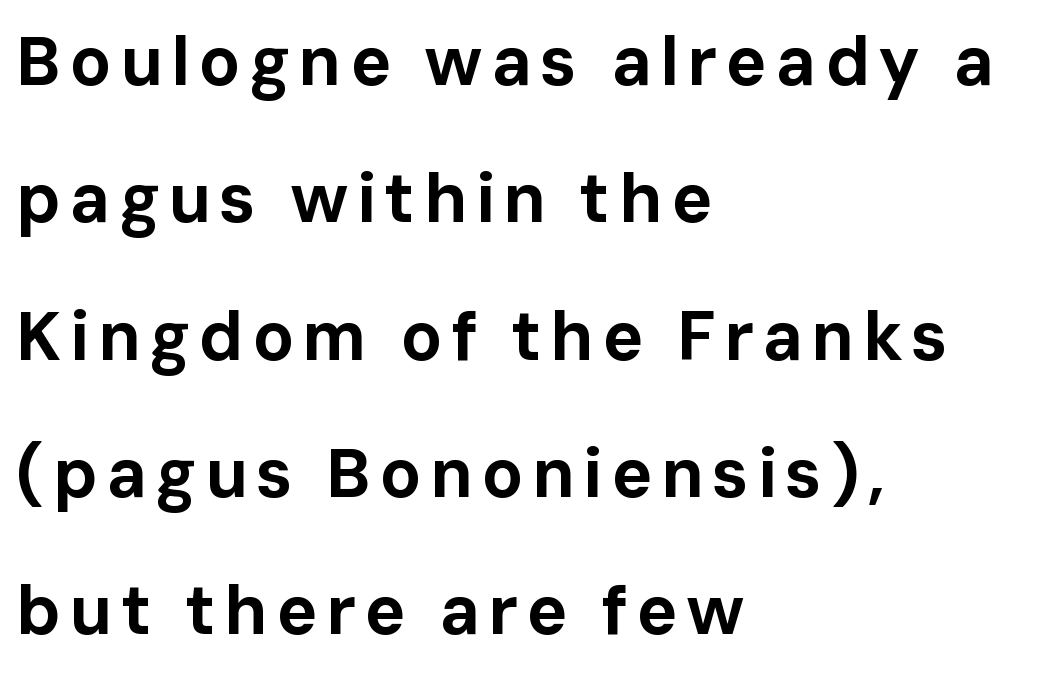
Q: Is the text bold? A: Yes.
Q: Is the text italic (slanted)? A: No, it is upright.
Q: Is the typeface a serif or a sans-serif typeface? A: Sans-serif.
Q: Is the text underlined? A: No.
Q: How is the paragraph aligned? A: Left-aligned.
Q: Is the spacing between lines tight, normal or loose? A: Loose.
Q: Width (condensed, normal, or wide)? A: Normal.
Q: Stroke contrast? A: Low.
Q: x-height? A: Medium.
Q: Monospaced? A: No.
